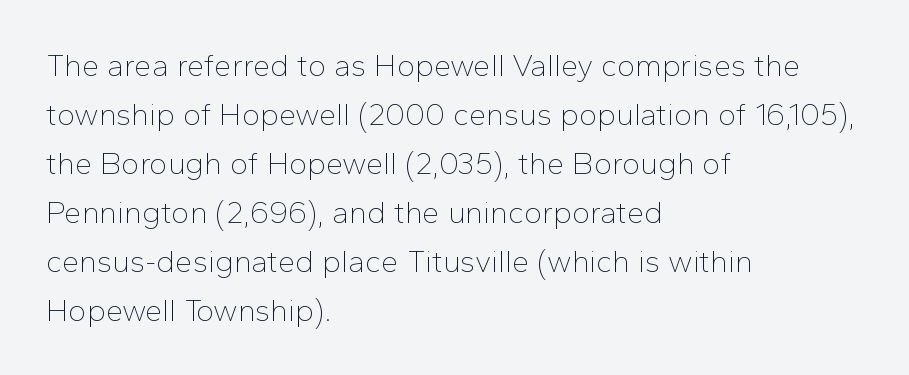
The image shows 31 px thin sans-serif type, upright; set left-aligned, normal line spacing (1.58x), normal letter spacing, not underlined; low stroke contrast and a medium x-height.
